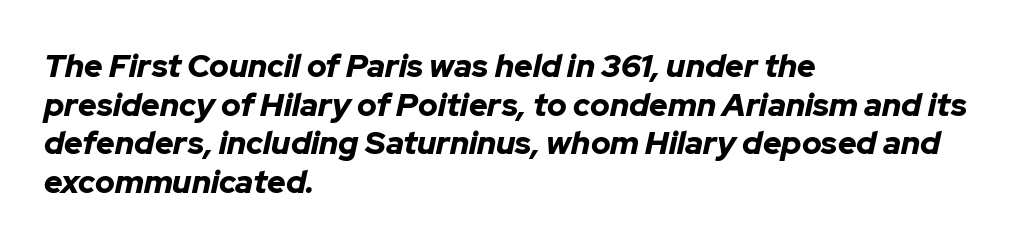
The image shows 32 px bold type, italic (leaning right); set left-aligned, line spacing 1.21x, normal letter spacing, not underlined; low stroke contrast and a medium x-height.
